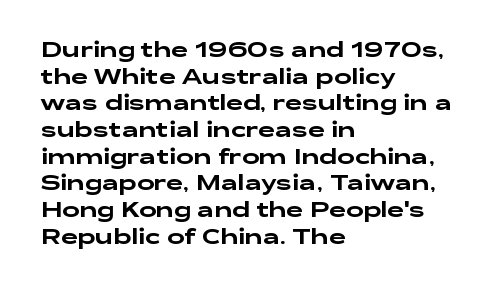
{"italic": "no", "underline": "no", "align": "left", "line_spacing": "normal", "line_spacing_ratio": 1.27, "letter_spacing": "normal", "letter_spacing_em": 0.0, "glyph_px": 21}
